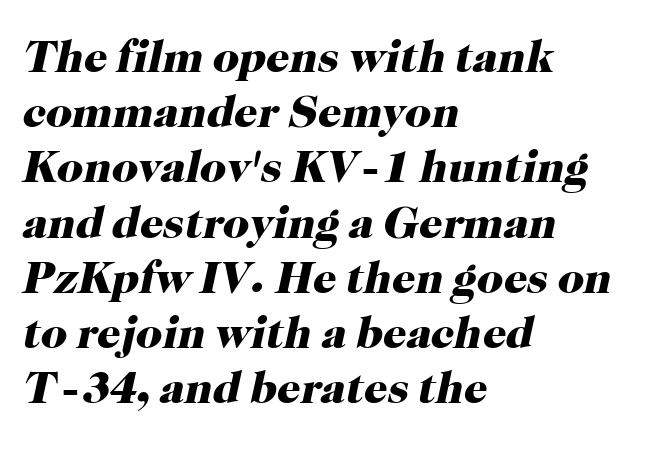
Q: Is the text bold? A: Yes.
Q: Is the text italic (slanted)? A: Yes, it leans right by about 12 degrees.
Q: Is the typeface a serif or a sans-serif typeface? A: Serif.
Q: Is the text underlined? A: No.
Q: How is the paragraph aligned? A: Left-aligned.
Q: Is the spacing between letters normal or unusually wide? A: Normal.
Q: Width (condensed, normal, or wide)? A: Normal.
Q: Stroke contrast? A: High.
Q: x-height? A: Medium.
Q: Monospaced? A: No.
